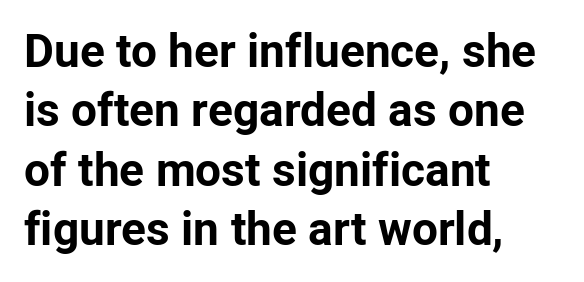
Plenty of ink on the page — the face is bold. Is there much room between lines? A standard amount, neither cramped nor airy. Horizontally, the lines are justified to the leading edge only. Ordinary non-slanted type is in use. The glyphs are unaccompanied by any horizontal stroke below them.
